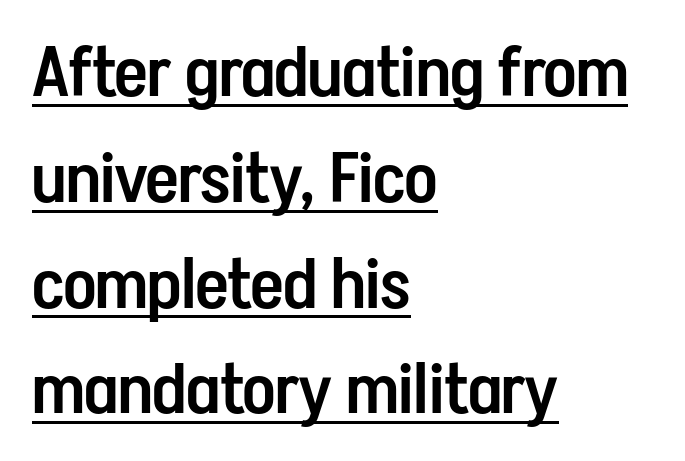
{"serif": "no", "italic": "no", "bold": "semi", "weight": "semibold", "width": "condensed", "stroke_contrast": "low", "x_height": "medium", "monospaced": "no", "underline": "yes", "align": "left", "line_spacing": "normal", "line_spacing_ratio": 1.49, "letter_spacing": "normal", "letter_spacing_em": 0.0, "glyph_px": 71}
